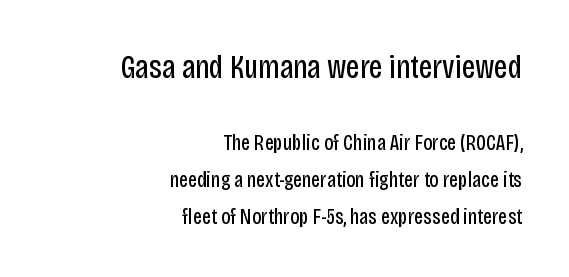
{"serif": "no", "italic": "no", "bold": "no", "weight": "regular", "width": "condensed", "stroke_contrast": "low", "x_height": "large", "monospaced": "no", "underline": "no", "align": "right", "line_spacing": "normal", "line_spacing_ratio": 1.68, "letter_spacing": "normal", "letter_spacing_em": 0.0, "larger_block": "first", "size_ratio": 1.5, "glyph_px": 33}
